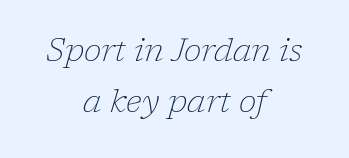
Q: Is the text bold? A: No.
Q: Is the text italic (slanted)? A: Yes, it leans right by about 17 degrees.
Q: Is the typeface a serif or a sans-serif typeface? A: Serif.
Q: Is the text underlined? A: No.
Q: How is the paragraph aligned? A: Centered.
Q: Is the spacing between letters normal or unusually wide? A: Normal.
Q: Is the spacing between lines tight, normal or loose? A: Normal.
Q: Width (condensed, normal, or wide)? A: Normal.
Q: Stroke contrast? A: Low.
Q: x-height? A: Medium.
Q: Monospaced? A: No.
